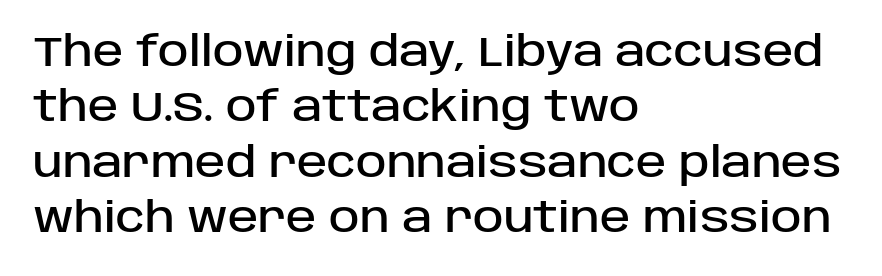
Q: Is the text italic (slanted)? A: No, it is upright.
Q: Is the typeface a serif or a sans-serif typeface? A: Sans-serif.
Q: Is the text underlined? A: No.
Q: How is the paragraph aligned? A: Left-aligned.
Q: Is the spacing between letters normal or unusually wide? A: Normal.
Q: Is the spacing between lines tight, normal or loose? A: Normal.
Q: Width (condensed, normal, or wide)? A: Normal.
Q: Stroke contrast? A: Low.
Q: x-height? A: Large.
Q: Monospaced? A: No.
